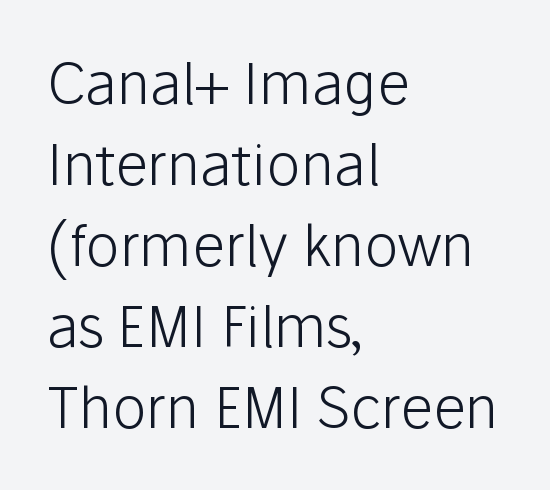
{"serif": "no", "italic": "no", "bold": "no", "weight": "light", "width": "normal", "stroke_contrast": "low", "x_height": "medium", "monospaced": "no", "underline": "no", "align": "left", "line_spacing": "normal", "line_spacing_ratio": 1.42, "letter_spacing": "normal", "letter_spacing_em": 0.0, "glyph_px": 57}
